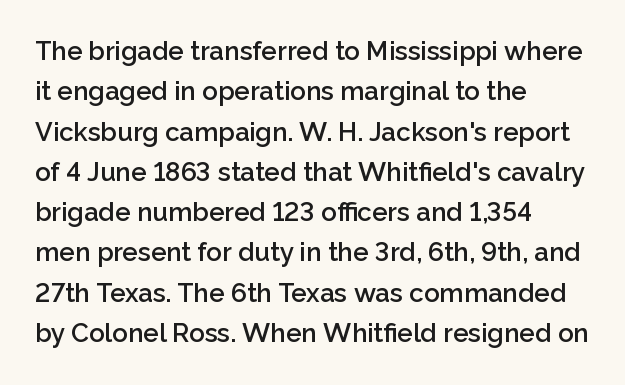
Posture: vertical. No word sits above an underline. Its strokes are somewhat broadened, the hallmark of semibold type. How are the letters spaced? Ordinarily, with no added tracking.
